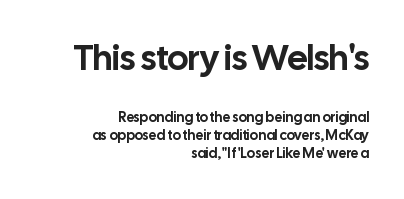
Is the block centered? No — it sits flush against the right margin. In terms of letterspacing, this is plain default setting. This layout puts the oversized block above and the modest block below. Line spacing here is normal.
